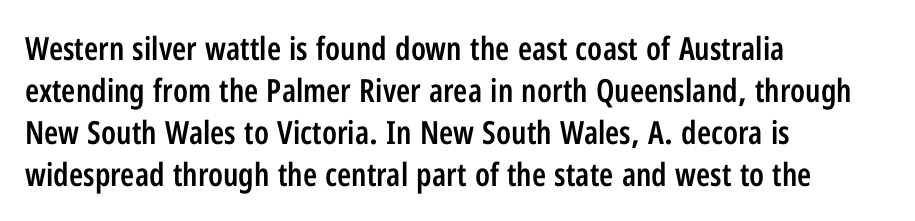
Q: Is the text bold? A: Semi-bold.
Q: Is the text italic (slanted)? A: No, it is upright.
Q: Is the typeface a serif or a sans-serif typeface? A: Sans-serif.
Q: Is the text underlined? A: No.
Q: How is the paragraph aligned? A: Left-aligned.
Q: Is the spacing between letters normal or unusually wide? A: Normal.
Q: Is the spacing between lines tight, normal or loose? A: Normal.
Q: Width (condensed, normal, or wide)? A: Condensed.
Q: Stroke contrast? A: Low.
Q: x-height? A: Medium.
Q: Monospaced? A: No.
